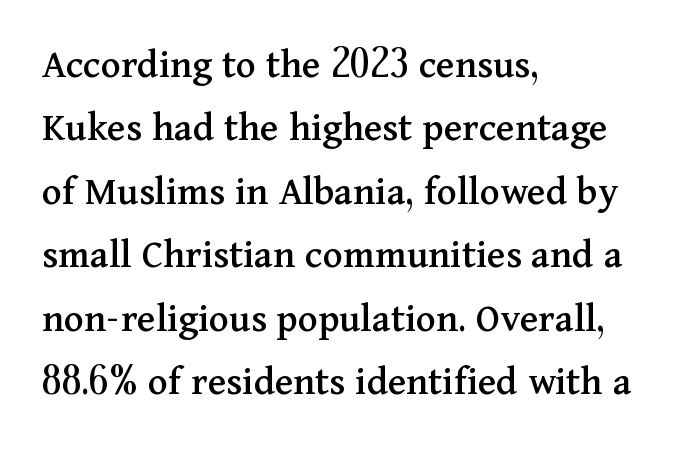
The vertical gap from one line to the next is medium. Proportional: the letters do not fall into vertical columns. The rendering keeps characters at their native spacing. Little horizontal feet cap the strokes, marking this as serif type. Italic? Not at all — the glyphs are vertical.
